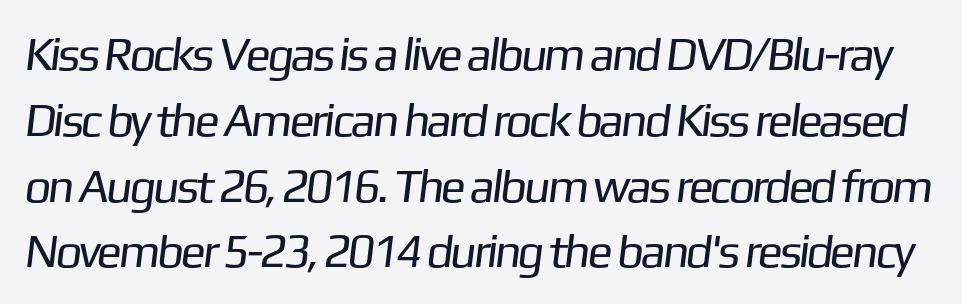
{"serif": "no", "bold": "no", "weight": "regular", "width": "normal", "stroke_contrast": "low", "x_height": "medium", "monospaced": "no", "underline": "no", "line_spacing": "normal", "line_spacing_ratio": 1.4, "letter_spacing": "normal", "letter_spacing_em": 0.0, "glyph_px": 47}
